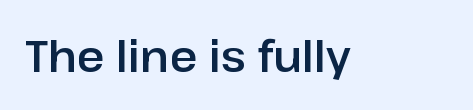
Plain, unruled lines of type. The font's upright variant was chosen for this text. I'd call this a sans setting — the letters go barefoot. Varying glyph widths throughout — classic text-font behaviour. How are the letters spaced? Ordinarily, with no added tracking.
